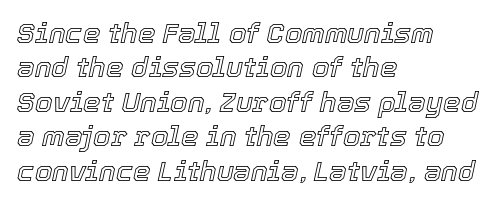
Q: Is the text italic (slanted)? A: Yes, it leans right by about 12 degrees.
Q: Is the text underlined? A: No.
Q: How is the paragraph aligned? A: Left-aligned.
Q: Is the spacing between letters normal or unusually wide? A: Normal.
Q: Width (condensed, normal, or wide)? A: Normal.
Q: x-height? A: Medium.
Q: Monospaced? A: No.
